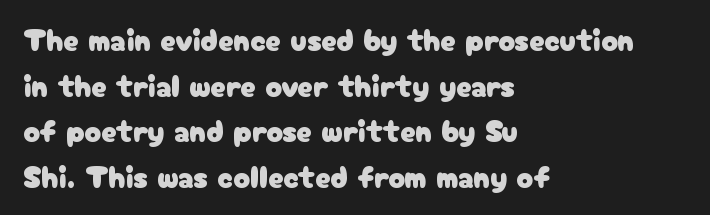
Standard letterfit; no display-style spreading of the glyphs. Looks like regular typesetting: each glyph gets only the width it needs. Bare-footed words on every line. Serifs: no, the terminals of the letterforms are clean. The ragged edge is on the right, which tells us the setting is flush left.
